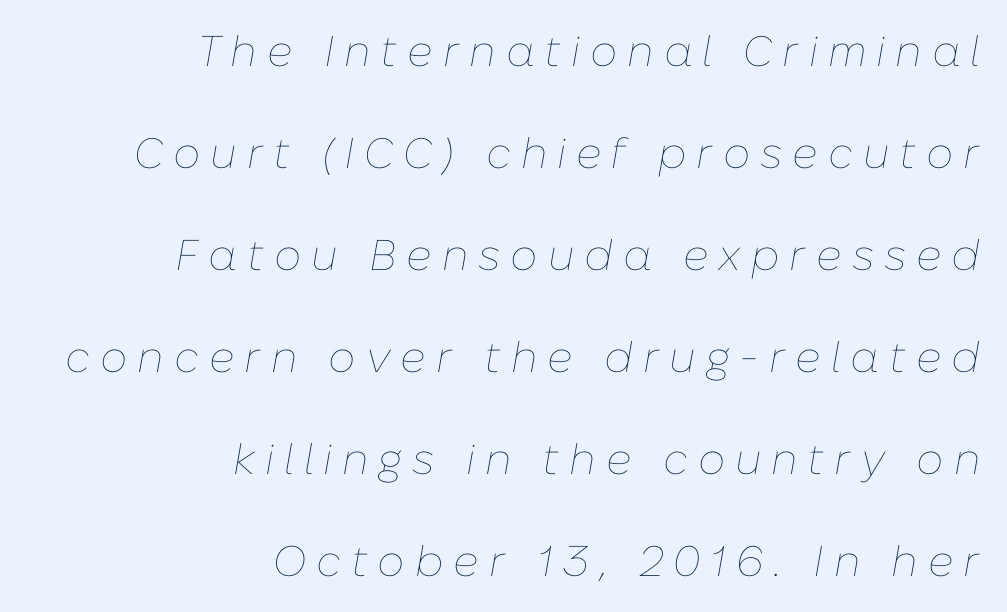
The image shows 43 px thin type, italic (leaning right); set right-aligned, loose line spacing (2.37x), unusually wide letter spacing (+0.23 em), not underlined; low stroke contrast and a medium x-height.
